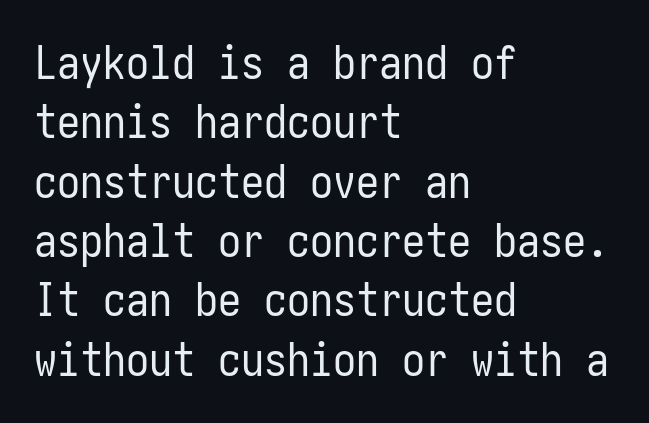
Q: Is the text bold? A: No.
Q: Is the text italic (slanted)? A: No, it is upright.
Q: Is the typeface a serif or a sans-serif typeface? A: Sans-serif.
Q: Is the text underlined? A: No.
Q: How is the paragraph aligned? A: Left-aligned.
Q: Is the spacing between letters normal or unusually wide? A: Normal.
Q: Is the spacing between lines tight, normal or loose? A: Normal.
Q: Width (condensed, normal, or wide)? A: Condensed.
Q: Stroke contrast? A: Low.
Q: x-height? A: Medium.
